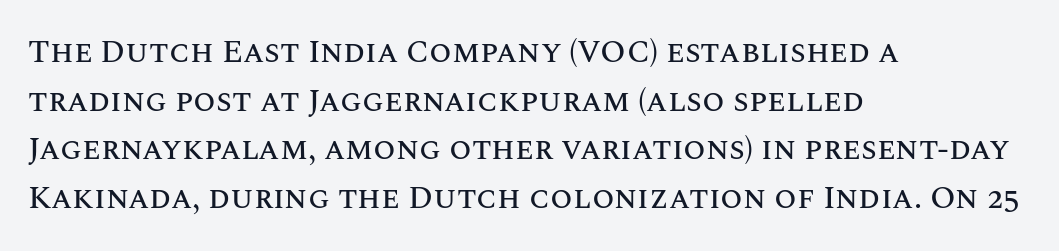
{"italic": "no", "width": "normal", "stroke_contrast": "medium", "x_height": "large", "monospaced": "no", "underline": "no", "align": "left", "line_spacing": "normal", "line_spacing_ratio": 1.52, "letter_spacing": "normal", "letter_spacing_em": 0.0, "glyph_px": 32}
